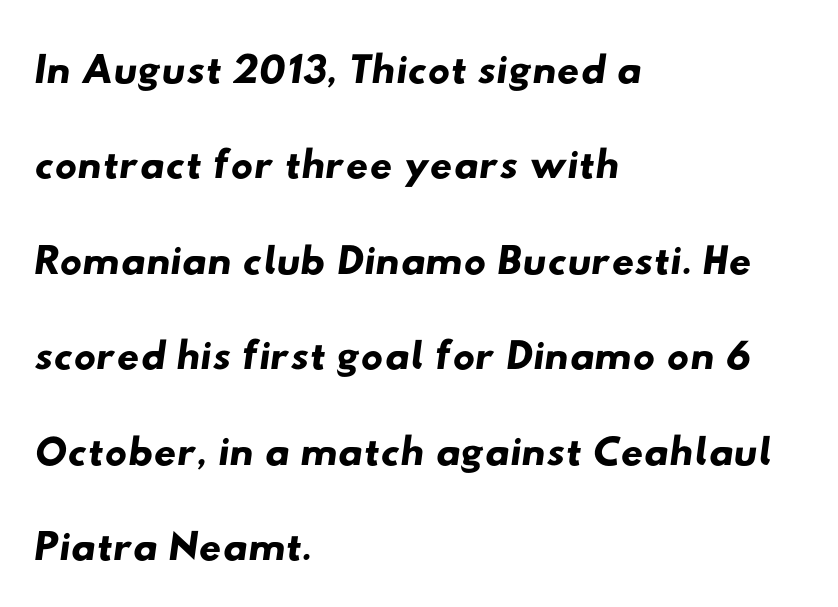
The image shows 62 px wide sans-serif type; set left-aligned, normal line spacing (1.54x), normal letter spacing, not underlined; low stroke contrast and a small x-height.
